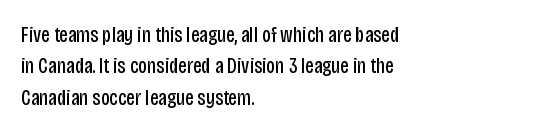
{"italic": "no", "bold": "no", "underline": "no", "align": "left", "line_spacing": "normal", "line_spacing_ratio": 1.43, "letter_spacing": "normal", "letter_spacing_em": 0.0, "glyph_px": 22}
